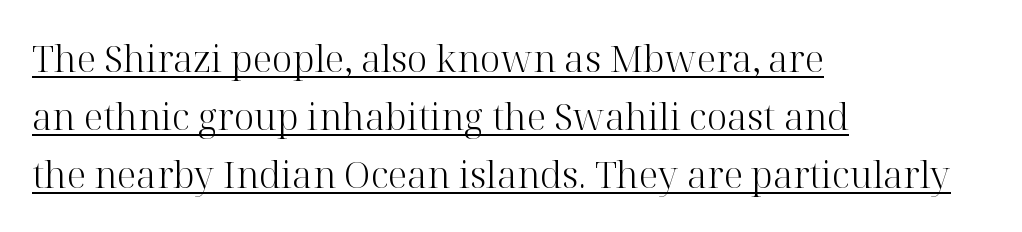
Honestly, the underline is the first thing you notice here. Old-style or modern, the face here clearly has serifs. Horizontally, the lines are justified to the leading edge only. This sample has the flowing, uneven cadence of proportional lettering.
